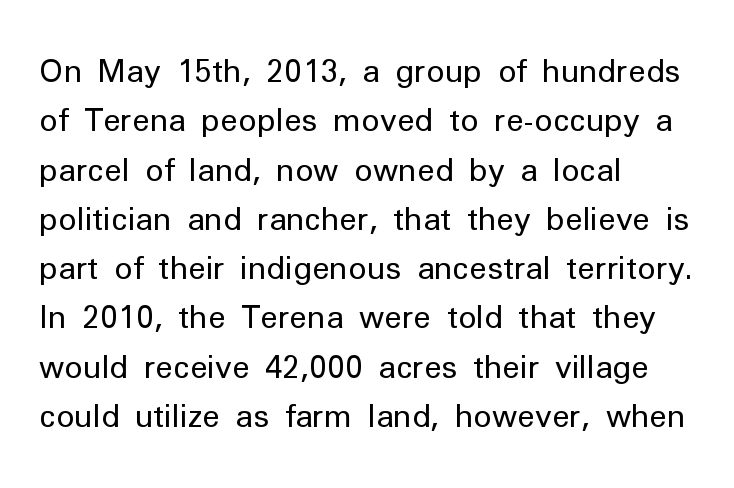
The image shows 31 px regular-weight sans-serif type, upright; set left-aligned, normal line spacing (1.59x), normal letter spacing, not underlined; low stroke contrast and a medium x-height.
